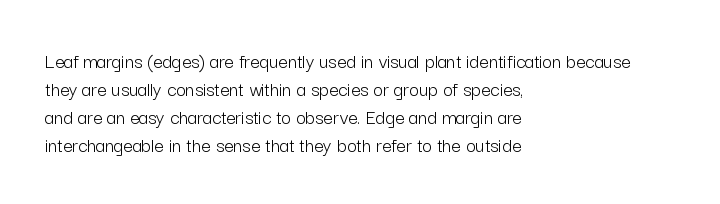
The image shows 21 px text type, upright; set left-aligned, normal line spacing (1.33x), normal letter spacing, not underlined.
